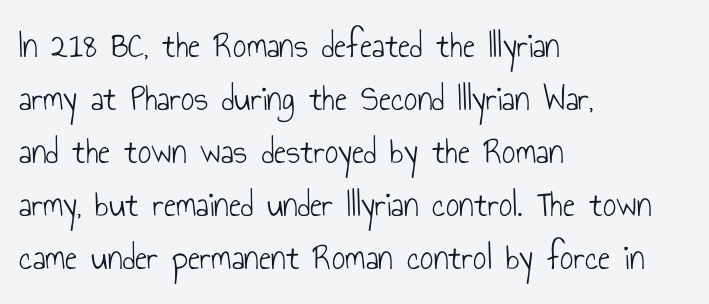
Horizontally, the lines are justified to the leading edge only. Nope, not italic — everything's standing straight. Caption: face not bold, strokes unweighted. Characters follow at the spacing the type designer built in. Vertical spacing — default.
